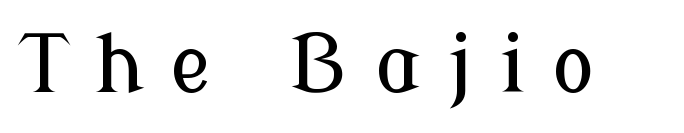
Q: Is the text italic (slanted)? A: No, it is upright.
Q: Is the typeface a serif or a sans-serif typeface? A: Serif.
Q: Is the text underlined? A: No.
Q: Is the spacing between letters normal or unusually wide? A: Unusually wide.
Q: Width (condensed, normal, or wide)? A: Normal.
Q: Stroke contrast? A: Low.
Q: x-height? A: Medium.
Q: Monospaced? A: No.
